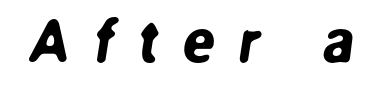
The image shows 61 px sans-serif type; set unusually wide letter spacing (+0.38 em), not underlined; low stroke contrast and a medium x-height.
